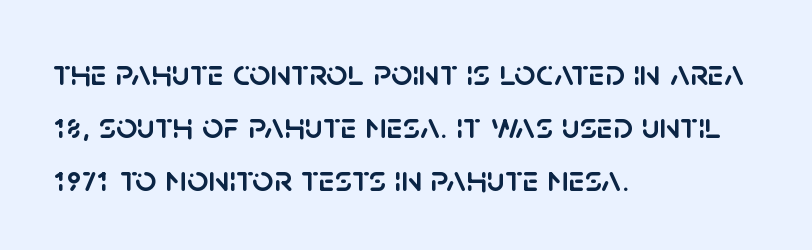
The image shows 37 px sans-serif type, upright; set left-aligned, normal line spacing (1.43x), normal letter spacing, not underlined; low stroke contrast and a large x-height.
